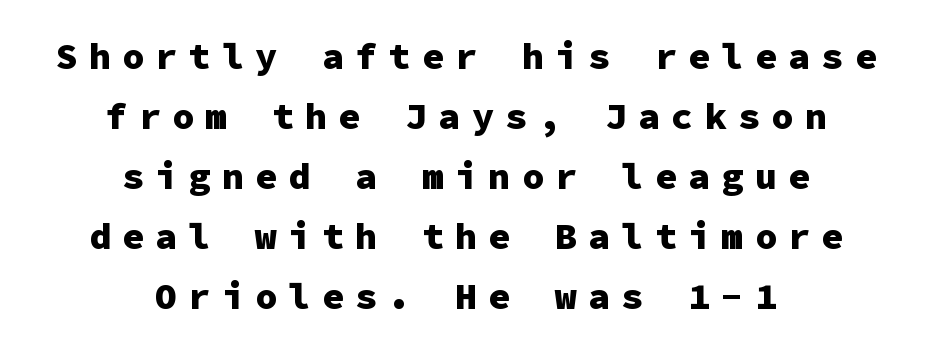
Q: Is the text bold? A: Yes.
Q: Is the text italic (slanted)? A: No, it is upright.
Q: Is the typeface a serif or a sans-serif typeface? A: Sans-serif.
Q: Is the text underlined? A: No.
Q: How is the paragraph aligned? A: Centered.
Q: Is the spacing between letters normal or unusually wide? A: Unusually wide.
Q: Is the spacing between lines tight, normal or loose? A: Normal.
Q: Width (condensed, normal, or wide)? A: Normal.
Q: Stroke contrast? A: Low.
Q: x-height? A: Medium.
Q: Monospaced? A: Yes.
